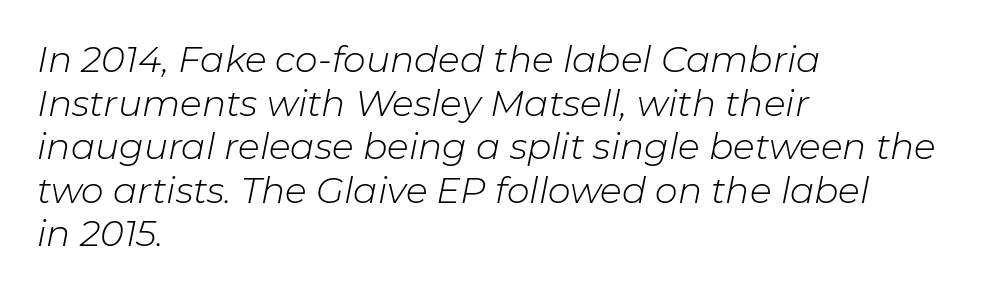
The image shows 36 px light type, italic (leaning right); set left-aligned, line spacing 1.21x, normal letter spacing, not underlined; low stroke contrast and a medium x-height.
